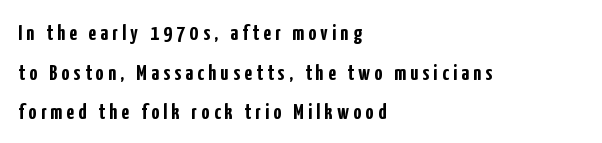
{"italic": "no", "bold": "yes", "underline": "no", "align": "left", "line_spacing_ratio": 1.8, "letter_spacing": "wide", "letter_spacing_em": 0.2, "glyph_px": 22}
